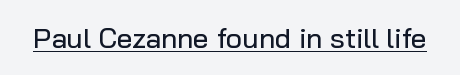
The image shows 28 px sans-serif type, upright; set normal letter spacing, underlined; low stroke contrast and a medium x-height.
